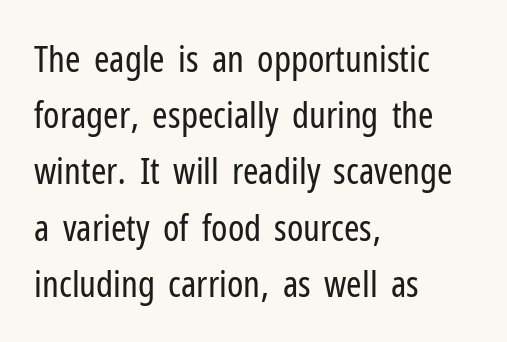
{"serif": "no", "italic": "no", "bold": "no", "weight": "regular", "width": "condensed", "stroke_contrast": "low", "x_height": "medium", "monospaced": "no", "underline": "no", "align": "left", "line_spacing": "normal", "line_spacing_ratio": 1.52, "letter_spacing": "normal", "letter_spacing_em": 0.0, "glyph_px": 37}
